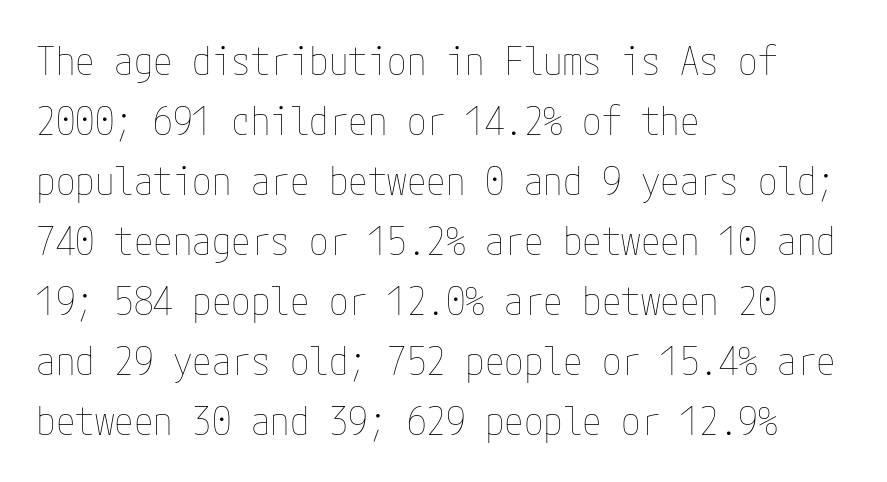
Q: Is the text bold? A: No.
Q: Is the text italic (slanted)? A: No, it is upright.
Q: Is the text underlined? A: No.
Q: How is the paragraph aligned? A: Left-aligned.
Q: Is the spacing between letters normal or unusually wide? A: Normal.
Q: Is the spacing between lines tight, normal or loose? A: Normal.
Q: Width (condensed, normal, or wide)? A: Condensed.
Q: Stroke contrast? A: Low.
Q: x-height? A: Medium.
